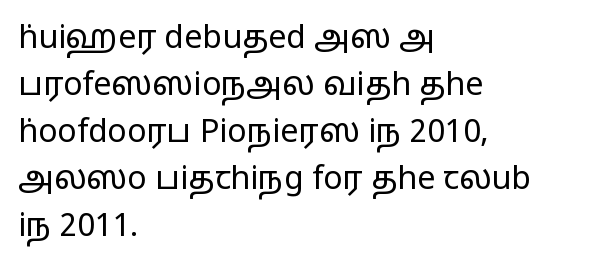
The letters stand upright; this is a roman face. The vertical gap from one line to the next is medium. Anything drawn beneath the words? Only blank space. Caption: standard tracking, unaltered. Line starts are locked; line ends wander.
